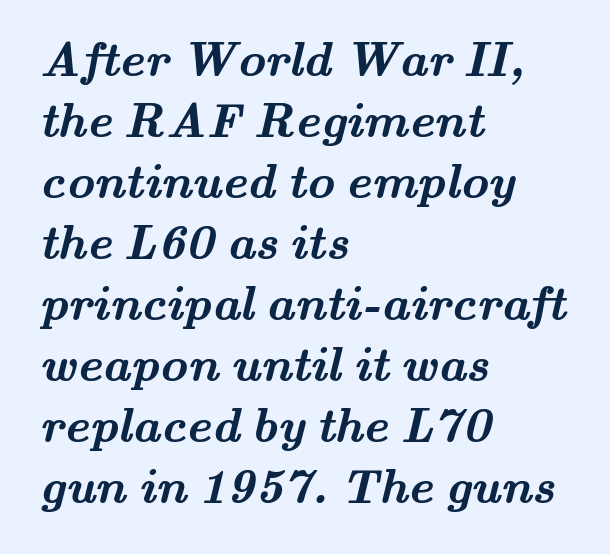
Q: Is the text bold? A: Yes.
Q: Is the typeface a serif or a sans-serif typeface? A: Serif.
Q: Is the text underlined? A: No.
Q: How is the paragraph aligned? A: Left-aligned.
Q: Is the spacing between letters normal or unusually wide? A: Normal.
Q: Is the spacing between lines tight, normal or loose? A: Normal.
Q: Width (condensed, normal, or wide)? A: Wide.
Q: Stroke contrast? A: Medium.
Q: x-height? A: Small.
Q: Monospaced? A: No.
